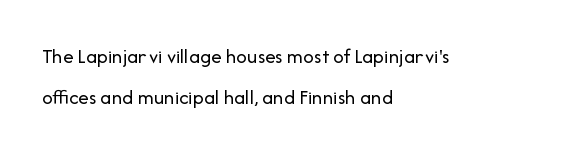
The image shows 21 px text type, upright; set left-aligned, loose line spacing (1.97x), normal letter spacing, not underlined.
